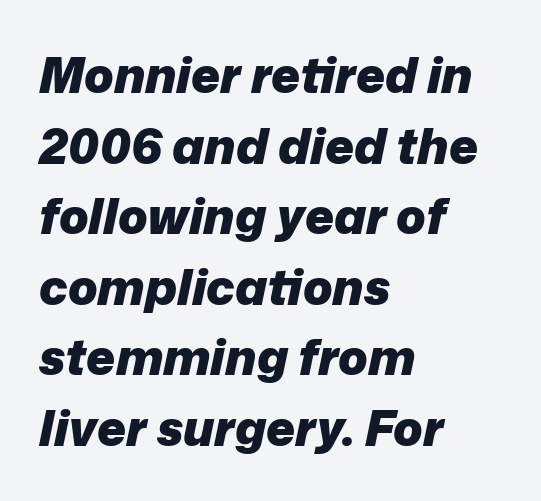
{"italic": "yes", "lean": "right", "slant_degrees": 12, "bold": "yes", "weight": "heavy", "width": "normal", "stroke_contrast": "low", "x_height": "medium", "monospaced": "no", "underline": "no", "align": "left", "line_spacing": "normal", "line_spacing_ratio": 1.44, "letter_spacing": "normal", "letter_spacing_em": 0.0, "glyph_px": 49}
